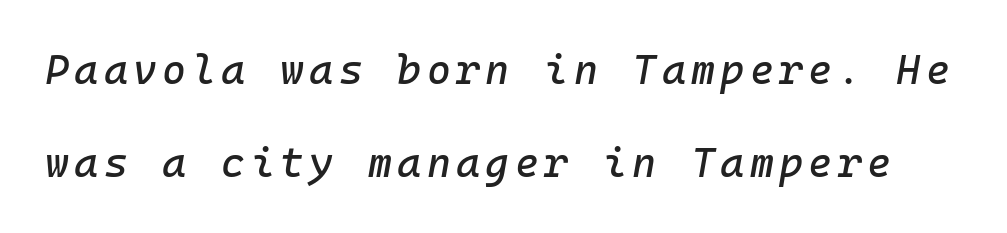
{"italic": "yes", "lean": "right", "slant_degrees": 10, "width": "normal", "stroke_contrast": "low", "x_height": "medium", "monospaced": "yes", "underline": "no", "line_spacing": "loose", "line_spacing_ratio": 2.27, "glyph_px": 41}
